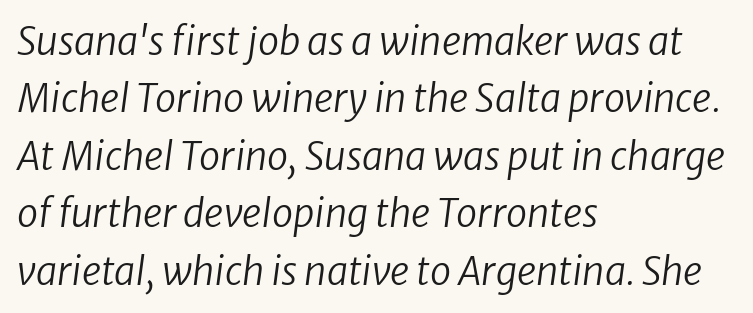
Q: Is the text bold? A: No.
Q: Is the typeface a serif or a sans-serif typeface? A: Sans-serif.
Q: Is the text underlined? A: No.
Q: How is the paragraph aligned? A: Left-aligned.
Q: Is the spacing between letters normal or unusually wide? A: Normal.
Q: Is the spacing between lines tight, normal or loose? A: Normal.
Q: Width (condensed, normal, or wide)? A: Normal.
Q: Stroke contrast? A: Low.
Q: x-height? A: Medium.
Q: Monospaced? A: No.
